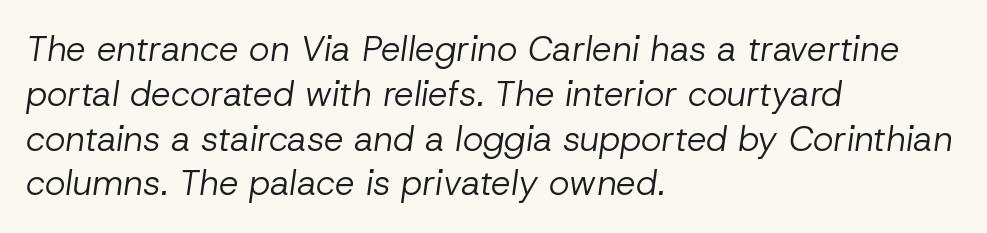
{"italic": "yes", "lean": "right", "slant_degrees": 8, "bold": "no", "weight": "regular", "width": "normal", "stroke_contrast": "low", "x_height": "medium", "monospaced": "no", "underline": "no", "align": "left", "line_spacing": "normal", "line_spacing_ratio": 1.28, "letter_spacing": "normal", "letter_spacing_em": 0.0, "glyph_px": 35}
